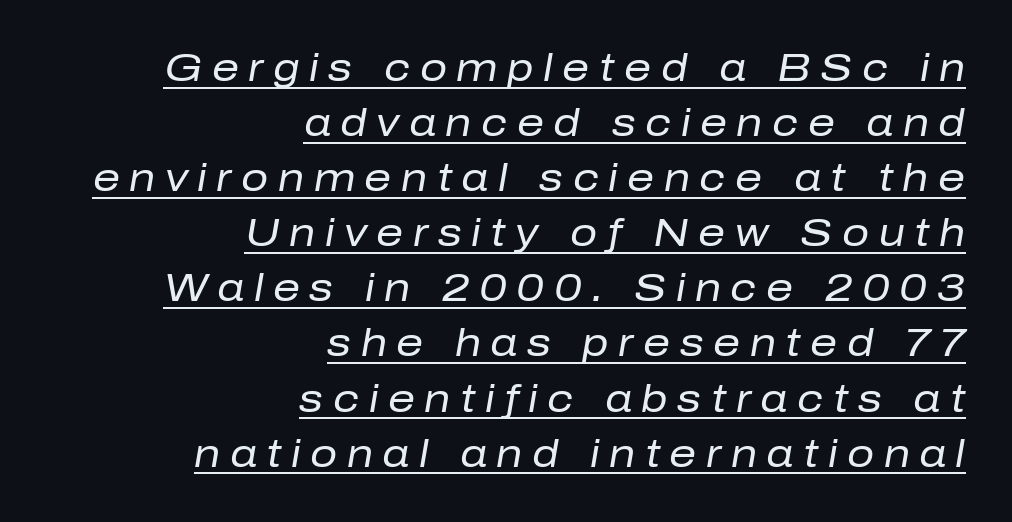
Each word looks stretched out because of the extra space between its letters. Like a heading marked for emphasis, these lines bear an underscore. The lettering tilts uniformly, giving the passage an italic look. The rendering uses natural spacing where letterforms have individual widths. Line spacing here is normal. Layout note: lines flush right.
